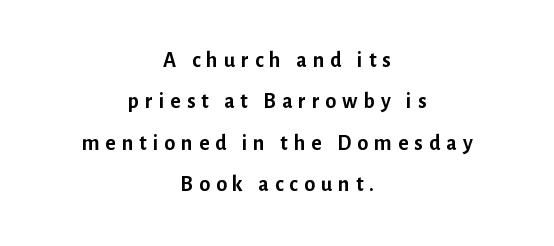
The image shows 22 px bold type, upright; set centered, line spacing 1.88x, unusually wide letter spacing (+0.27 em), not underlined.
